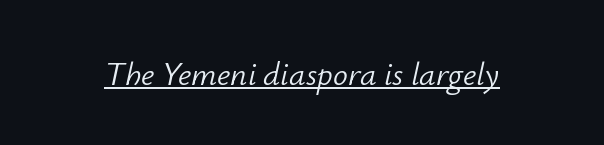
Q: Is the text bold? A: No.
Q: Is the text italic (slanted)? A: Yes, it leans right by about 12 degrees.
Q: Is the text underlined? A: Yes.
Q: Is the spacing between letters normal or unusually wide? A: Normal.
Q: Width (condensed, normal, or wide)? A: Normal.
Q: Stroke contrast? A: Low.
Q: x-height? A: Small.
Q: Monospaced? A: No.
